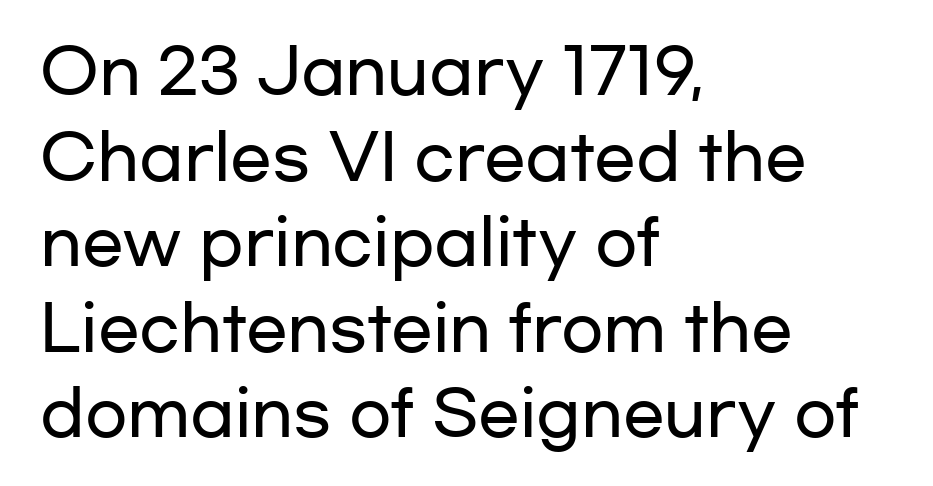
A typesetter would label this face a sans. Underline: absent. Compared with typical body copy, the letter spacing here is the same. Each letter keeps its own natural width here, so spacing adapts to shape. A typesetter would mark this as roman, not italic.
